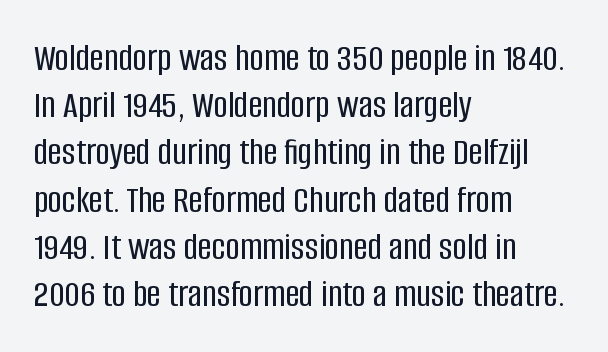
The passage shown has conventional tracking throughout. Ascenders rise straight up at ninety degrees. A sans-serif font was chosen for this passage. The lines in this sample share a left origin and differ only in where they stop.
